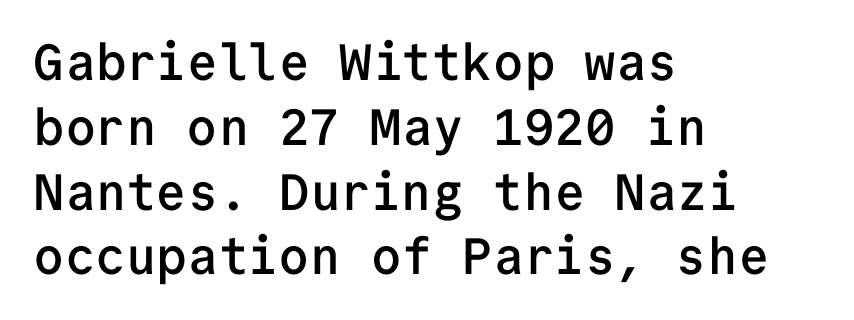
Upright lettering throughout. Fixed-width glyphs throughout — classic coding-font behaviour. Line spacing here is normal. Words float on clear page, feet unadorned. These lines are set flush left with a ragged right edge. Nothing sits at the stroke ends, so this counts as sans-serif.
